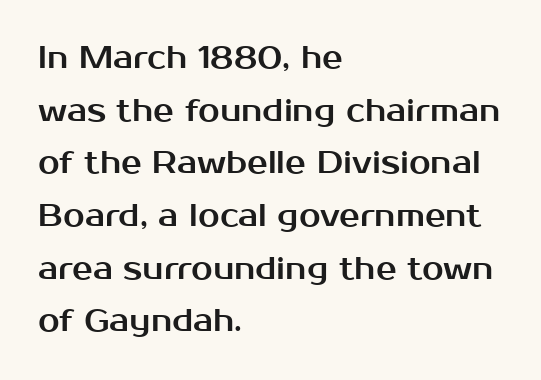
The image shows 31 px sans-serif type, upright; set left-aligned, normal line spacing (1.7x), normal letter spacing, not underlined; medium stroke contrast and a medium x-height.
